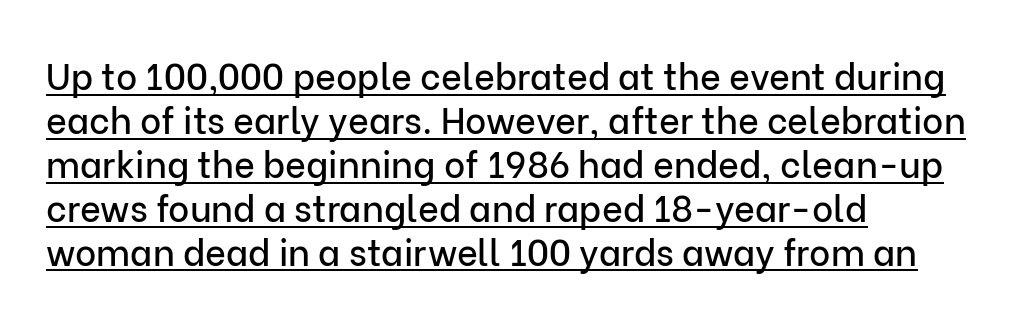
{"serif": "no", "italic": "no", "width": "normal", "stroke_contrast": "low", "x_height": "medium", "monospaced": "no", "underline": "yes", "align": "left", "line_spacing_ratio": 1.22, "letter_spacing": "normal", "letter_spacing_em": 0.0, "glyph_px": 36}
